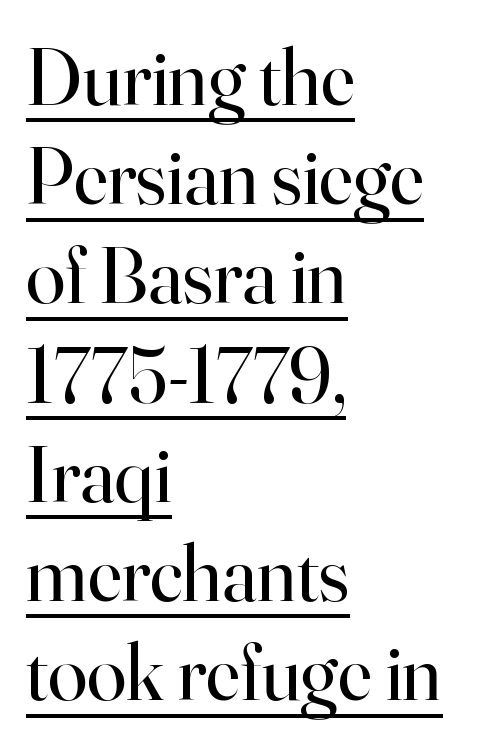
Q: Is the text bold? A: No.
Q: Is the text italic (slanted)? A: No, it is upright.
Q: Is the typeface a serif or a sans-serif typeface? A: Serif.
Q: Is the text underlined? A: Yes.
Q: How is the paragraph aligned? A: Left-aligned.
Q: Is the spacing between letters normal or unusually wide? A: Normal.
Q: Width (condensed, normal, or wide)? A: Normal.
Q: Stroke contrast? A: High.
Q: x-height? A: Small.
Q: Monospaced? A: No.
